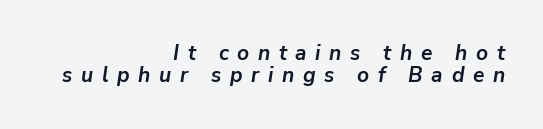
Q: Is the text bold? A: Yes.
Q: Is the text italic (slanted)? A: Yes, it leans right by about 9 degrees.
Q: Is the text underlined? A: No.
Q: How is the paragraph aligned? A: Right-aligned.
Q: Is the spacing between letters normal or unusually wide? A: Unusually wide.
Q: Is the spacing between lines tight, normal or loose? A: Tight.
